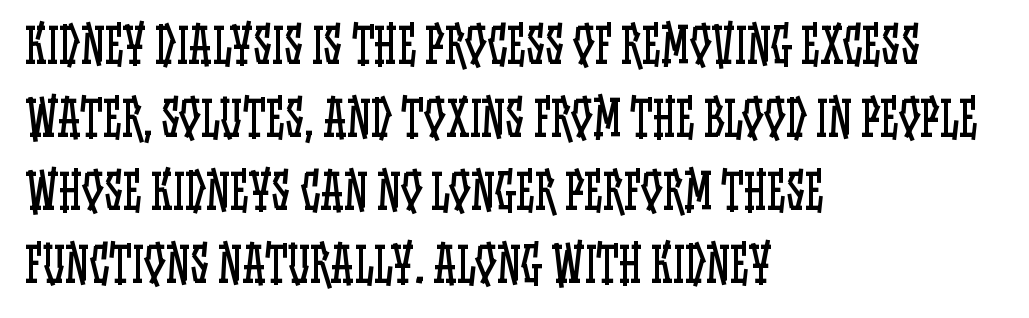
{"italic": "no", "bold": "no", "weight": "regular", "width": "condensed", "stroke_contrast": "low", "x_height": "large", "monospaced": "no", "underline": "no", "align": "left", "line_spacing": "normal", "line_spacing_ratio": 1.52, "letter_spacing": "normal", "letter_spacing_em": 0.0, "glyph_px": 48}
